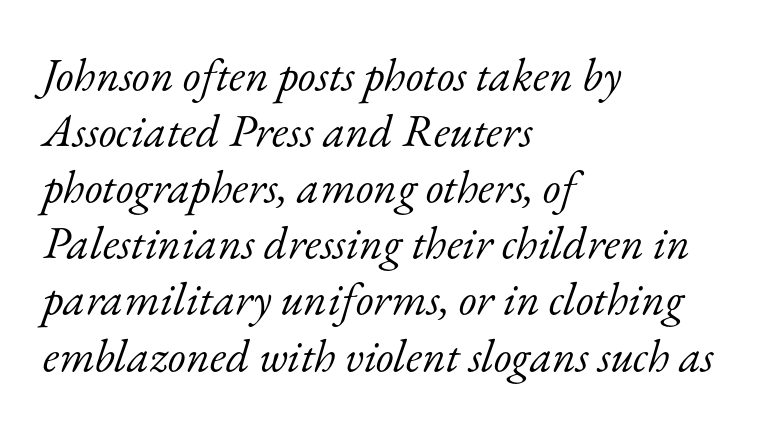
Q: Is the text bold? A: No.
Q: Is the text italic (slanted)? A: Yes, it leans right by about 17 degrees.
Q: Is the typeface a serif or a sans-serif typeface? A: Serif.
Q: Is the text underlined? A: No.
Q: How is the paragraph aligned? A: Left-aligned.
Q: Is the spacing between letters normal or unusually wide? A: Normal.
Q: Width (condensed, normal, or wide)? A: Normal.
Q: Stroke contrast? A: Low.
Q: x-height? A: Small.
Q: Monospaced? A: No.
